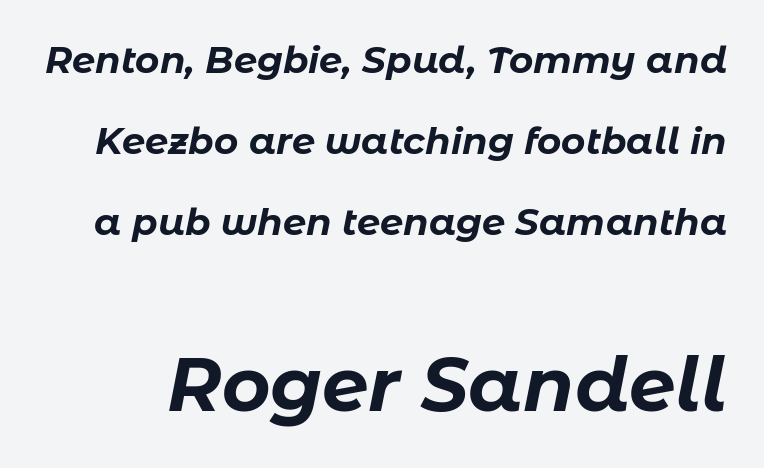
The image shows 74 px bold type, italic (leaning right); set loose line spacing (2.19x), normal letter spacing, not underlined; the second (bottom) block is 2.0x larger; low stroke contrast and a medium x-height.
